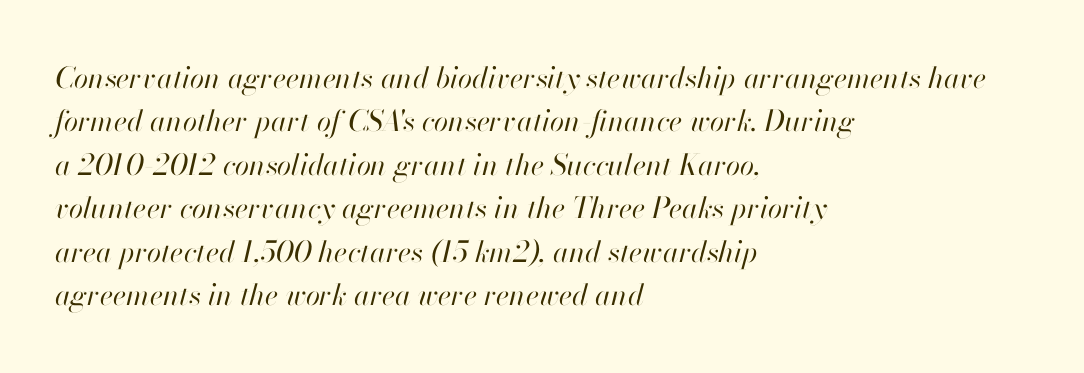
The image shows 29 px regular-weight type, italic (leaning right); set left-aligned, normal line spacing (1.5x), normal letter spacing, not underlined; high stroke contrast and a small x-height.
